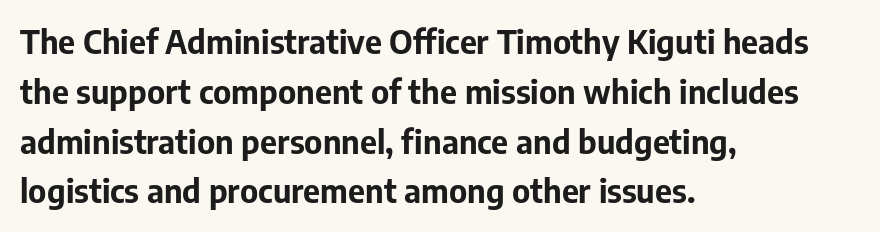
{"serif": "no", "italic": "no", "bold": "yes", "weight": "bold", "width": "normal", "stroke_contrast": "low", "x_height": "medium", "monospaced": "no", "underline": "no", "align": "left", "line_spacing": "normal", "line_spacing_ratio": 1.51, "letter_spacing": "normal", "letter_spacing_em": 0.0, "glyph_px": 33}
